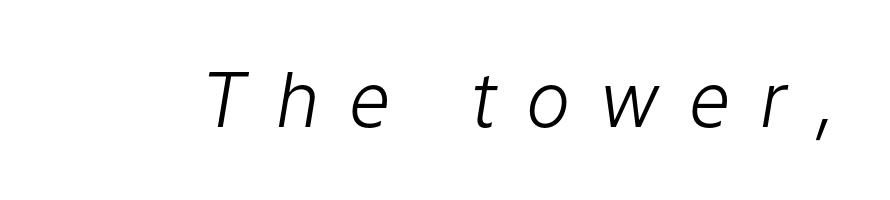
{"italic": "yes", "lean": "right", "slant_degrees": 9, "bold": "no", "weight": "light", "width": "normal", "stroke_contrast": "low", "x_height": "medium", "monospaced": "no", "underline": "no", "letter_spacing": "wide", "letter_spacing_em": 0.38, "glyph_px": 75}
